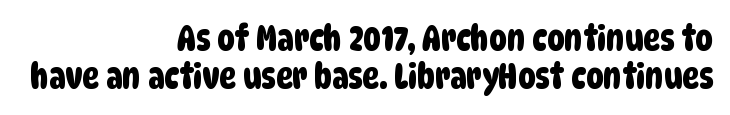
Short note: letters normally spaced. Letters rest on an invisible, unmarked baseline. The rendering uses natural spacing where letterforms have individual widths. Right-aligned paragraph, ragged on the left. Vertically, the passage feels compressed, each row crowding the next. The typeface chosen for these lines omits serifs.
